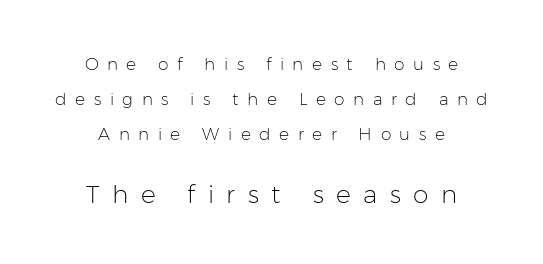
{"italic": "no", "bold": "no", "underline": "no", "align": "center", "line_spacing": "loose", "line_spacing_ratio": 2.06, "letter_spacing": "wide", "letter_spacing_em": 0.5, "larger_block": "second", "size_ratio": 1.47, "glyph_px": 25}
